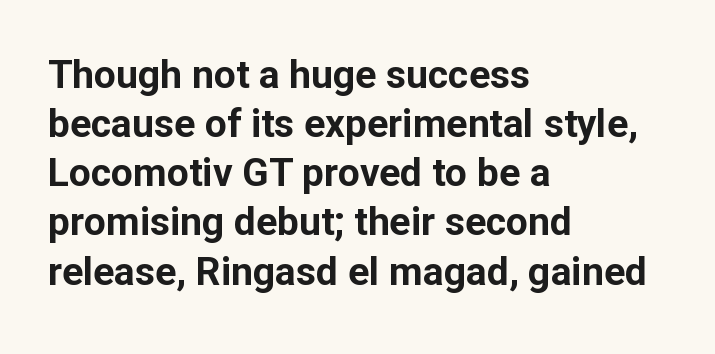
The image shows 39 px bold sans-serif type, upright; set left-aligned, normal line spacing (1.26x), normal letter spacing, not underlined; low stroke contrast and a medium x-height.
